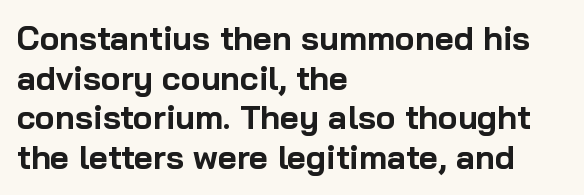
The passage shown is typeset with a sans-serif family. Nobody drew a line under any word here. Strokes here are thick enough to call this a true bold. Each line starts at the same left margin while the right side varies.
